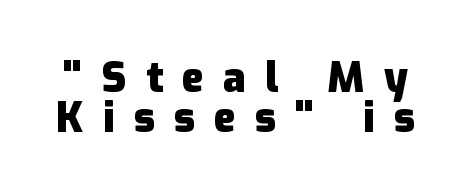
Q: Is the text bold? A: Yes.
Q: Is the text italic (slanted)? A: No, it is upright.
Q: Is the typeface a serif or a sans-serif typeface? A: Sans-serif.
Q: Is the text underlined? A: No.
Q: Is the spacing between letters normal or unusually wide? A: Unusually wide.
Q: Is the spacing between lines tight, normal or loose? A: Tight.
Q: Width (condensed, normal, or wide)? A: Normal.
Q: Stroke contrast? A: Low.
Q: x-height? A: Medium.
Q: Monospaced? A: No.
